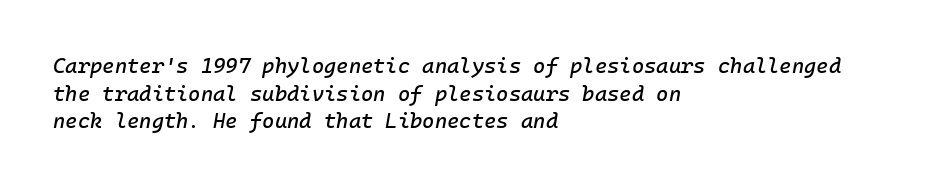
The paragraph shown leans on its left margin. The block of text has a typical density, with ordinary space between rows. The whole block is typeset with a tilt. Beneath every word, the page is bare. Observe the ordinary spacing: letters are neighbours, not strangers.
